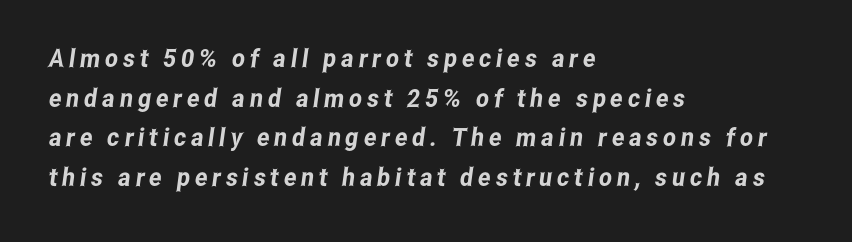
The image shows 25 px text type; set left-aligned, normal line spacing (1.59x), not underlined.
